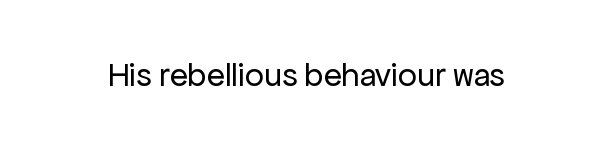
Q: Is the text bold? A: No.
Q: Is the text italic (slanted)? A: No, it is upright.
Q: Is the typeface a serif or a sans-serif typeface? A: Sans-serif.
Q: Is the text underlined? A: No.
Q: Is the spacing between letters normal or unusually wide? A: Normal.
Q: Width (condensed, normal, or wide)? A: Normal.
Q: Stroke contrast? A: Low.
Q: x-height? A: Medium.
Q: Monospaced? A: No.
